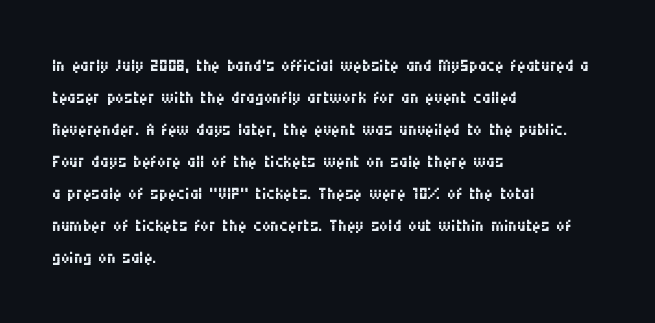
A bare baseline throughout the passage. Does the lettering tilt? It doesn't — this is upright. Leftover space on each line is placed entirely after the last word. Regarding leading, the lines here are spaced in the standard way. Inter-character spacing is left at the font's built-in metrics. Compared with a typical body face, this is equally light or lighter still.
